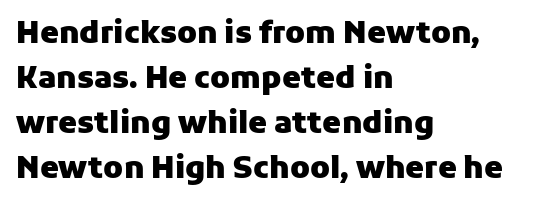
Q: Is the text bold? A: Yes.
Q: Is the text italic (slanted)? A: No, it is upright.
Q: Is the typeface a serif or a sans-serif typeface? A: Sans-serif.
Q: Is the text underlined? A: No.
Q: How is the paragraph aligned? A: Left-aligned.
Q: Is the spacing between letters normal or unusually wide? A: Normal.
Q: Is the spacing between lines tight, normal or loose? A: Normal.
Q: Width (condensed, normal, or wide)? A: Normal.
Q: Stroke contrast? A: Low.
Q: x-height? A: Medium.
Q: Monospaced? A: No.
